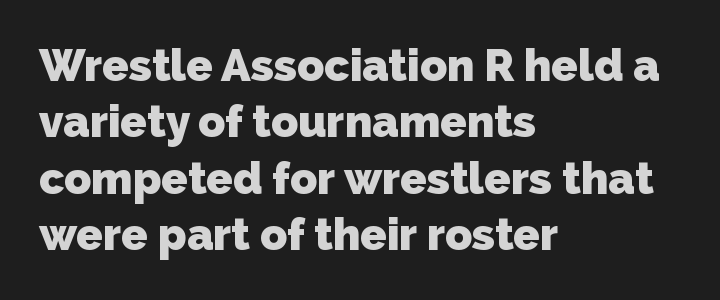
Serifs: no, the terminals of the letterforms are clean. Descender tails drop into unmarked territory. These lines keep a tight, regular rhythm from letter to letter. Which margin do the lines hug? The left one — the right edge is uneven. Each new line begins a customary step beneath the previous one. Character widths vary here, with narrow letters taking less room than wide ones.
